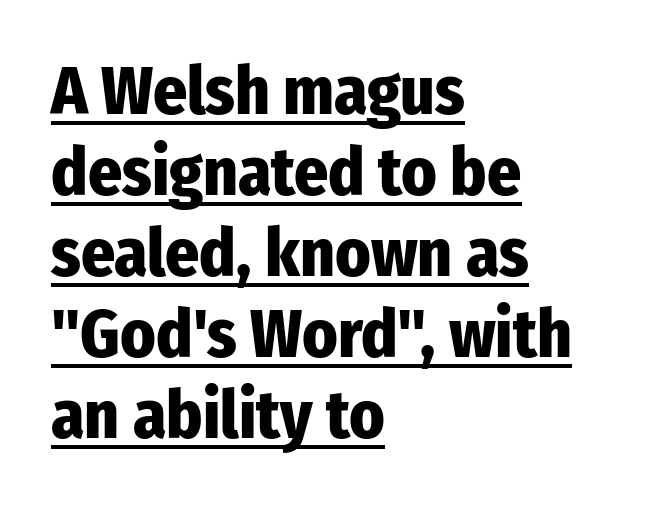
Looks like someone drew a line under every word here. Glyph-to-glyph distance matches everyday printed text. Horizontal alignment here is leftward, the default for most running prose. The passage shown is typeset with a sans-serif family.
